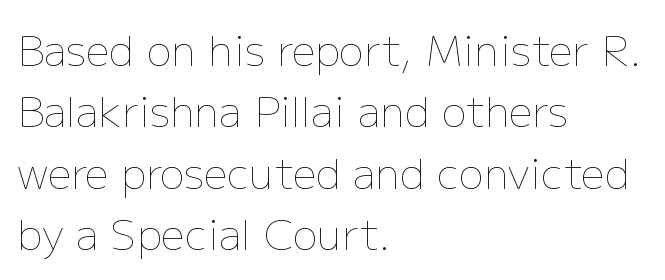
Compared with typical body copy, the letter spacing here is the same. Each letter keeps its own natural width here, so spacing adapts to shape. Is the type heavy? It reads as light-to-regular instead. Alignment: flush left.
